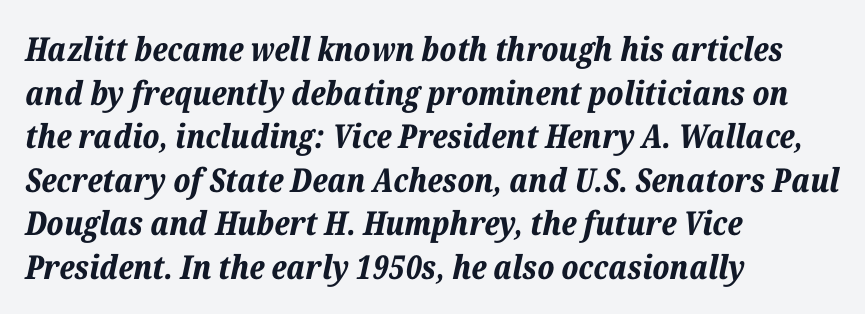
Observe the ordinary spacing: letters are neighbours, not strangers. Normally led — the rows are evenly, conventionally spaced. The typesetting leans heavy: a genuine bold. The whole block is typeset with a tilt. A typesetter would call this proportional, since set widths differ per character. Type without underlining.
